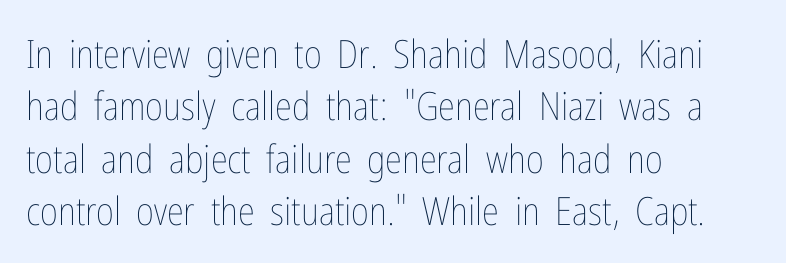
Q: Is the text bold? A: No.
Q: Is the text italic (slanted)? A: No, it is upright.
Q: Is the text underlined? A: No.
Q: How is the paragraph aligned? A: Left-aligned.
Q: Is the spacing between letters normal or unusually wide? A: Normal.
Q: Is the spacing between lines tight, normal or loose? A: Normal.
Q: Width (condensed, normal, or wide)? A: Condensed.
Q: Stroke contrast? A: Low.
Q: x-height? A: Medium.
Q: Monospaced? A: No.
